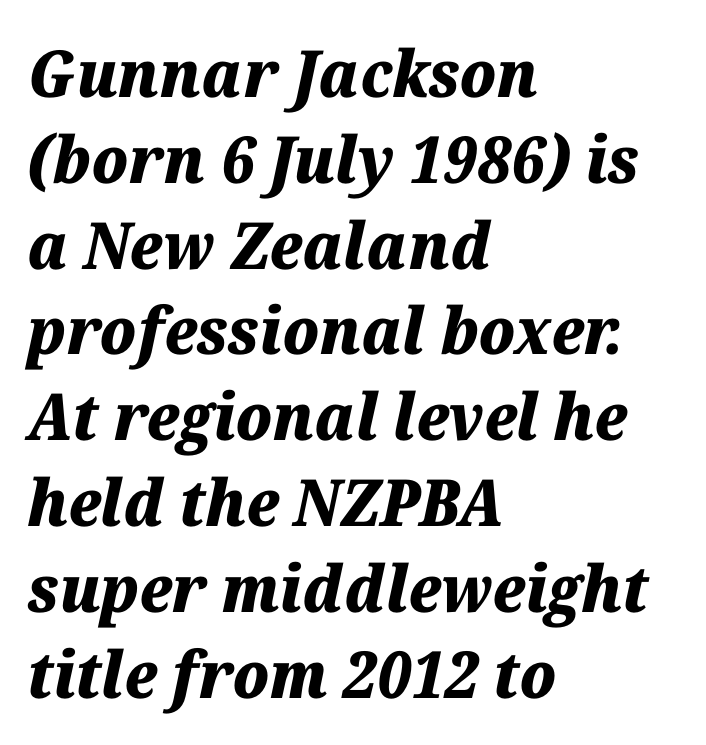
The image shows 65 px heavy type, italic (leaning right); set left-aligned, normal line spacing (1.32x), normal letter spacing, not underlined; medium stroke contrast and a medium x-height.
